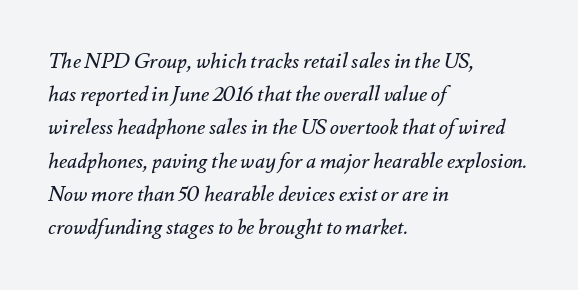
The image shows 21 px text type, italic (leaning right); set left-aligned, normal line spacing (1.58x), normal letter spacing, not underlined.
